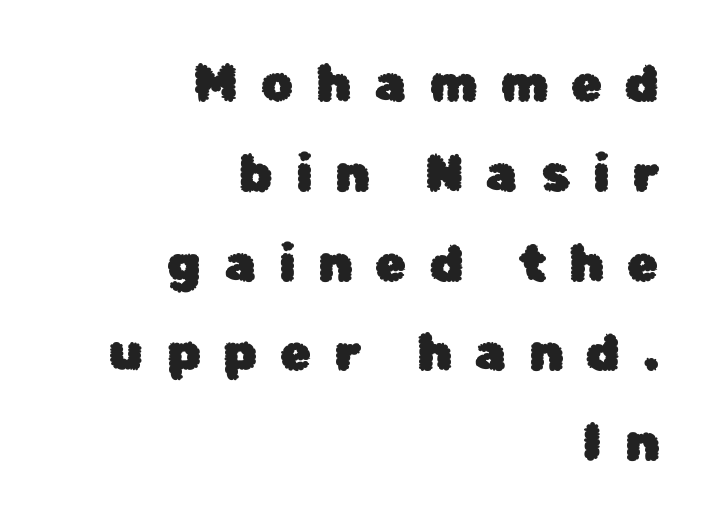
Q: Is the text italic (slanted)? A: No, it is upright.
Q: Is the typeface a serif or a sans-serif typeface? A: Sans-serif.
Q: Is the text underlined? A: No.
Q: How is the paragraph aligned? A: Right-aligned.
Q: Is the spacing between letters normal or unusually wide? A: Unusually wide.
Q: Width (condensed, normal, or wide)? A: Normal.
Q: Stroke contrast? A: Low.
Q: x-height? A: Medium.
Q: Monospaced? A: No.
